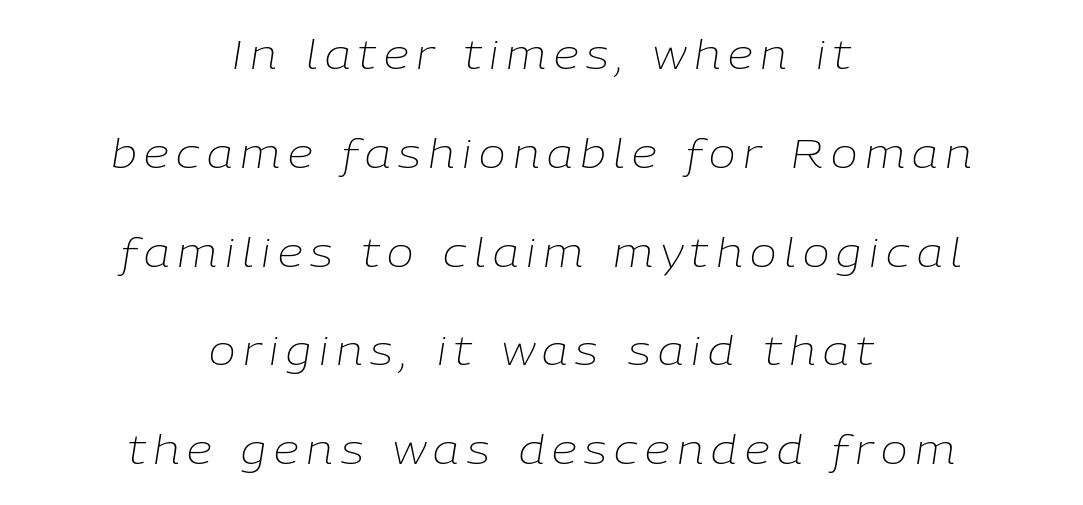
Caption: face not bold, strokes unweighted. The lettering tilts uniformly, giving the passage an italic look. Reading down the block, each line starts at a different indent, mirrored at its end. The designer dialed line spacing up above the default.
